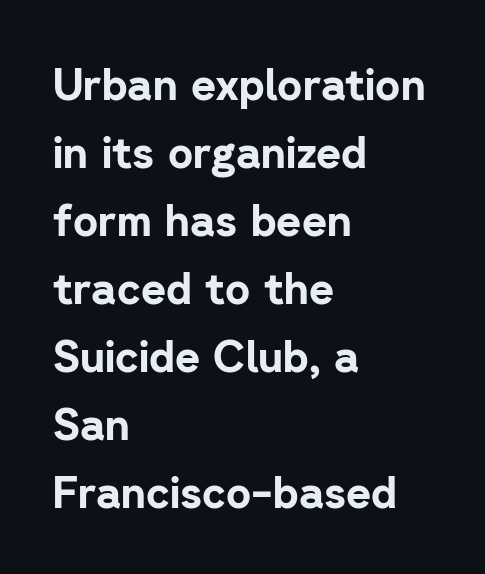
The image shows 43 px bold sans-serif type, upright; set left-aligned, normal line spacing (1.58x), normal letter spacing, not underlined; low stroke contrast and a medium x-height.
